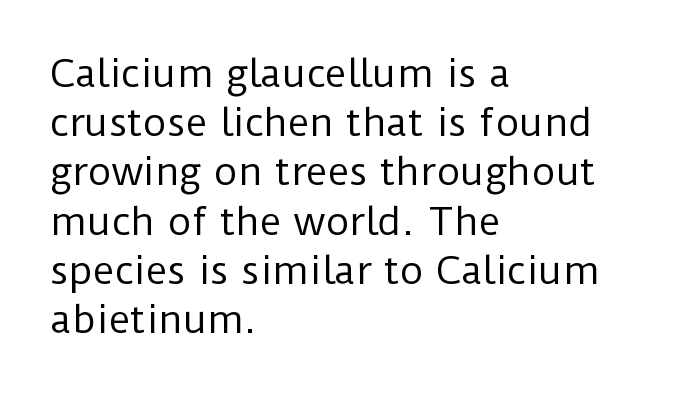
Q: Is the text bold? A: No.
Q: Is the text italic (slanted)? A: No, it is upright.
Q: Is the typeface a serif or a sans-serif typeface? A: Sans-serif.
Q: Is the text underlined? A: No.
Q: How is the paragraph aligned? A: Left-aligned.
Q: Is the spacing between letters normal or unusually wide? A: Normal.
Q: Is the spacing between lines tight, normal or loose? A: Normal.
Q: Width (condensed, normal, or wide)? A: Normal.
Q: Stroke contrast? A: Low.
Q: x-height? A: Medium.
Q: Monospaced? A: No.
